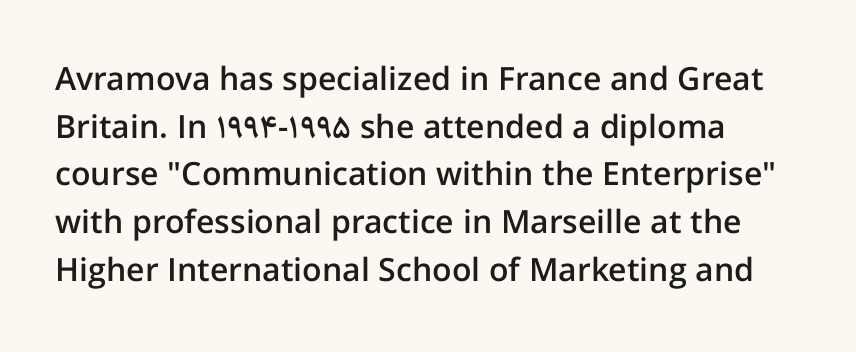
Q: Is the text bold? A: Semi-bold.
Q: Is the text italic (slanted)? A: No, it is upright.
Q: Is the typeface a serif or a sans-serif typeface? A: Sans-serif.
Q: Is the text underlined? A: No.
Q: How is the paragraph aligned? A: Left-aligned.
Q: Is the spacing between letters normal or unusually wide? A: Normal.
Q: Is the spacing between lines tight, normal or loose? A: Normal.
Q: Width (condensed, normal, or wide)? A: Normal.
Q: Stroke contrast? A: Low.
Q: x-height? A: Medium.
Q: Monospaced? A: No.
